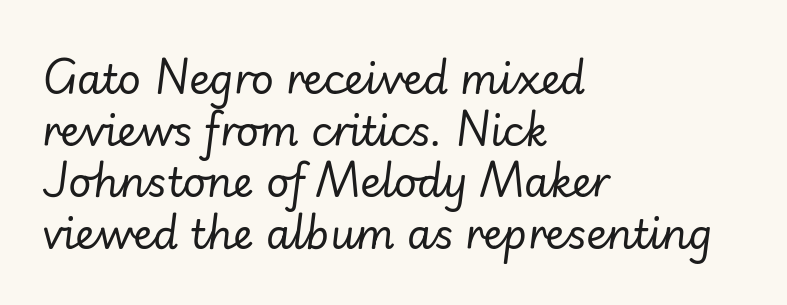
Teacher's note: observe the even left margin — that is flush-left alignment. Is this a fixed-width face? No — the glyphs have proportional, varying widths. The rendering keeps characters at their native spacing. Italic? Definitely — the glyphs are oblique. Is there much room between lines? A standard amount, neither cramped nor airy. A bare baseline throughout the passage.
